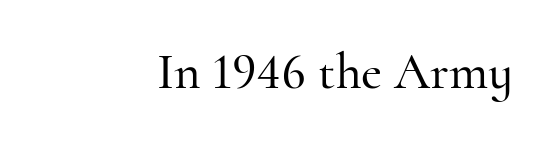
Q: Is the text italic (slanted)? A: No, it is upright.
Q: Is the typeface a serif or a sans-serif typeface? A: Serif.
Q: Is the text underlined? A: No.
Q: Is the spacing between letters normal or unusually wide? A: Normal.
Q: Width (condensed, normal, or wide)? A: Normal.
Q: Stroke contrast? A: High.
Q: x-height? A: Small.
Q: Monospaced? A: No.
